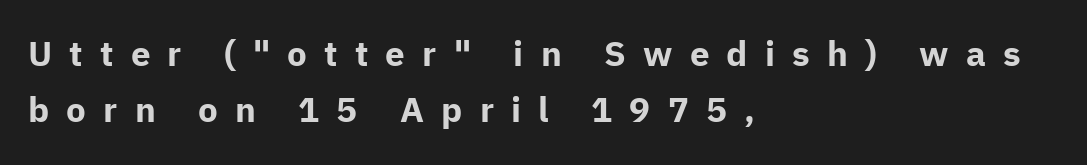
{"serif": "no", "italic": "no", "bold": "yes", "weight": "bold", "width": "normal", "stroke_contrast": "low", "x_height": "medium", "monospaced": "no", "underline": "no", "align": "left", "line_spacing": "normal", "line_spacing_ratio": 1.59, "letter_spacing": "wide", "letter_spacing_em": 0.49, "glyph_px": 35}
